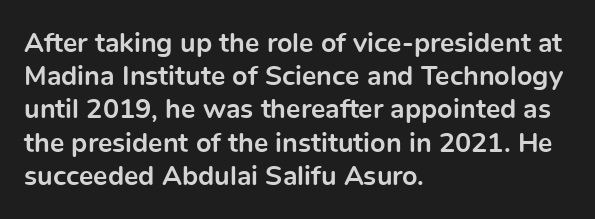
There is no visible air inserted between adjacent glyphs. In terms of weight, the rendering is a true, heavy bold. Visually the block forms a straight wall on the left and a jagged coastline on the right. Lines of text with bare space underneath. If you drew a line through each stem, it would be perfectly vertical.
